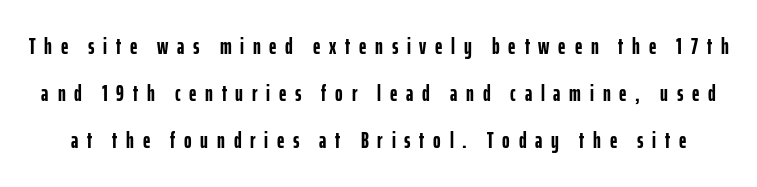
The image shows 23 px bold type, upright; set loose line spacing (2.05x), unusually wide letter spacing (+0.38 em), not underlined.
